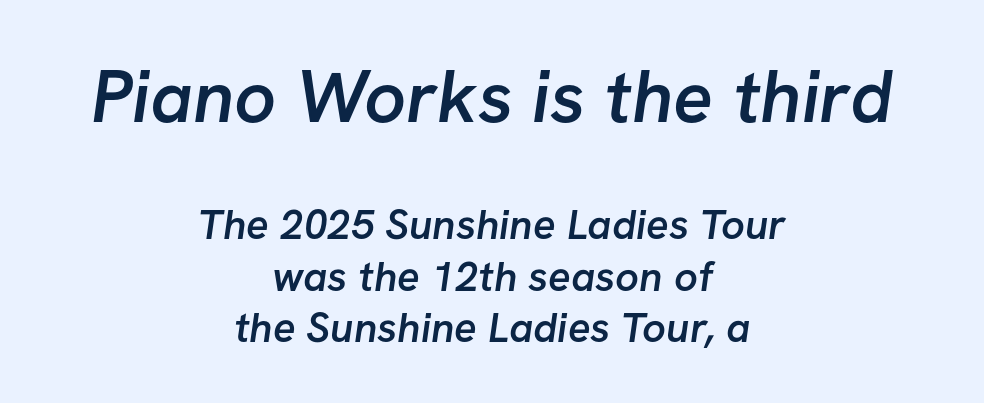
Q: Is the text bold? A: Semi-bold.
Q: Is the typeface a serif or a sans-serif typeface? A: Sans-serif.
Q: Is the text underlined? A: No.
Q: How is the paragraph aligned? A: Centered.
Q: Is the spacing between letters normal or unusually wide? A: Normal.
Q: Which block of text is set in a larger size, the first (top) or the second (bottom)? A: The first (top) one.
Q: Width (condensed, normal, or wide)? A: Normal.
Q: Stroke contrast? A: Low.
Q: x-height? A: Medium.
Q: Monospaced? A: No.
